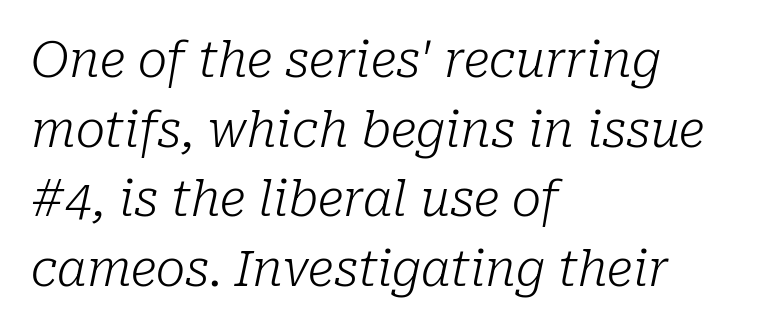
The image shows 49 px light serif type, italic (leaning right); set left-aligned, normal line spacing (1.42x), normal letter spacing, not underlined; low stroke contrast and a medium x-height.
